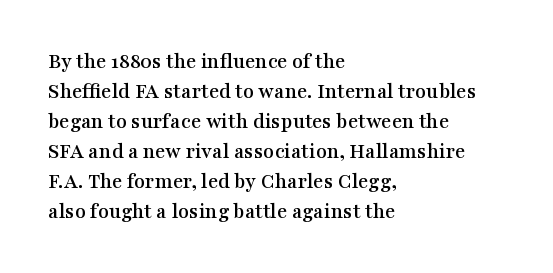
Q: Is the text italic (slanted)? A: No, it is upright.
Q: Is the text underlined? A: No.
Q: How is the paragraph aligned? A: Left-aligned.
Q: Is the spacing between letters normal or unusually wide? A: Normal.
Q: Is the spacing between lines tight, normal or loose? A: Normal.
